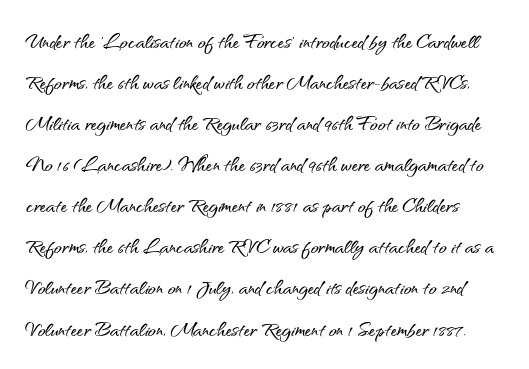
{"underline": "no", "line_spacing": "normal", "line_spacing_ratio": 1.58, "letter_spacing": "normal", "letter_spacing_em": 0.0, "glyph_px": 26}
